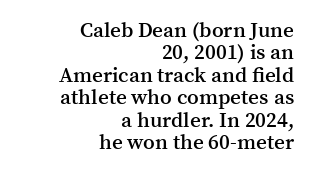
Vertical spacing — tight. This sample uses an upright cut, with every glyph sitting square on the baseline. Moderately thickened strokes mark this as semibold type. The tracking reads as untouched default to a designer's eye. The foot of each line stays bare and open. All the whitespace from short lines collects on the left.
